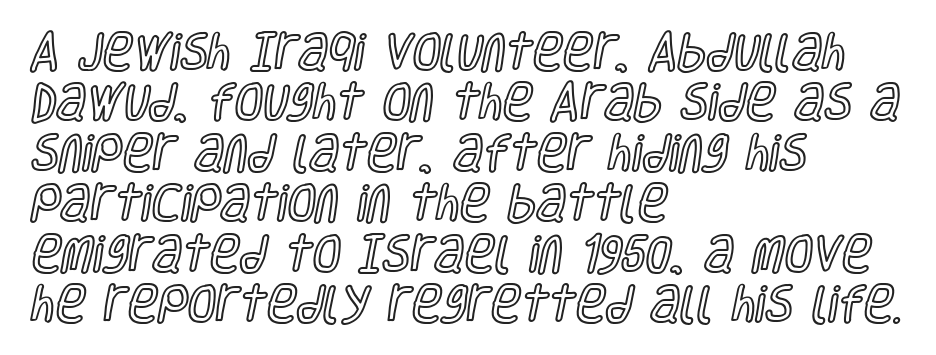
{"width": "condensed", "x_height": "large", "monospaced": "no", "underline": "no", "align": "left", "line_spacing_ratio": 1.23, "letter_spacing": "normal", "letter_spacing_em": 0.0, "glyph_px": 41}
